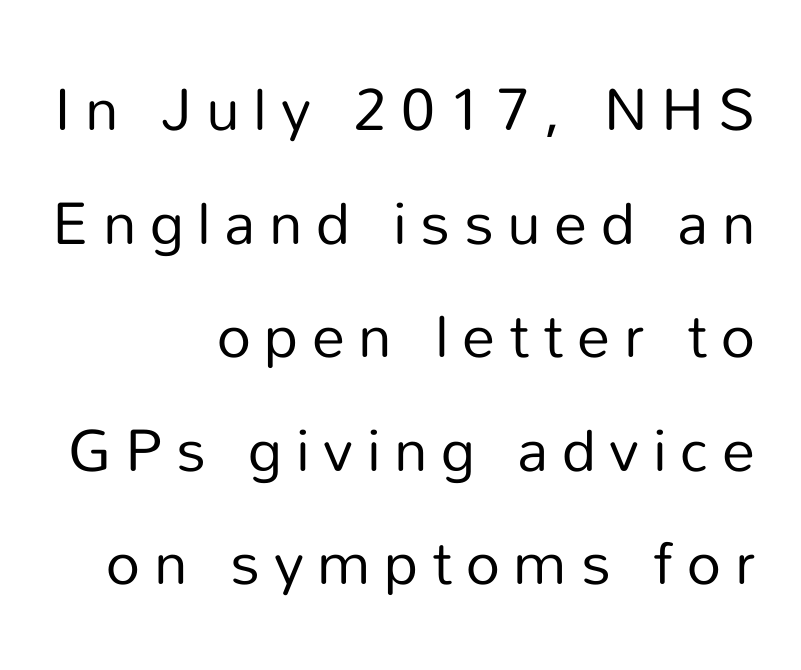
These lines were composed using upright roman letters. Stems here are at most as thick as an everyday book face. The specimen omits any rule beneath the text block's lines. The rendering inserts visible extra space after every character. A flush-right, rag-left setting is used for this passage. A typesetter would call this proportional, since set widths differ per character.
